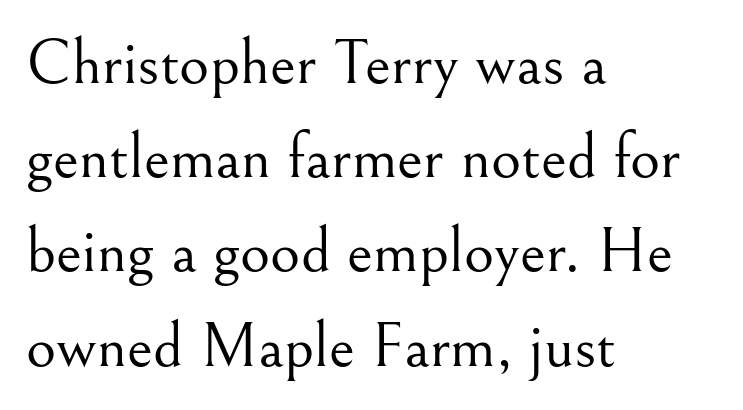
Serif or sans? Serif — the stroke terminals have little feet. A typesetter would call this leading conventional body-copy spacing. The face looks like a standard text weight, possibly lighter. The lines in this sample share a left origin and differ only in where they stop. Nope, not italic — everything's standing straight. Lines of text with bare space underneath.
